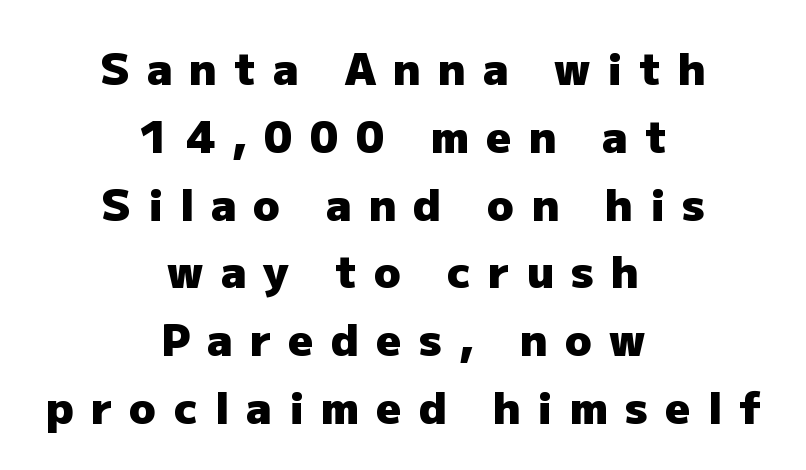
The image shows 44 px heavy sans-serif type, upright; set centered, normal line spacing (1.54x), unusually wide letter spacing (+0.39 em), not underlined; low stroke contrast and a medium x-height.
